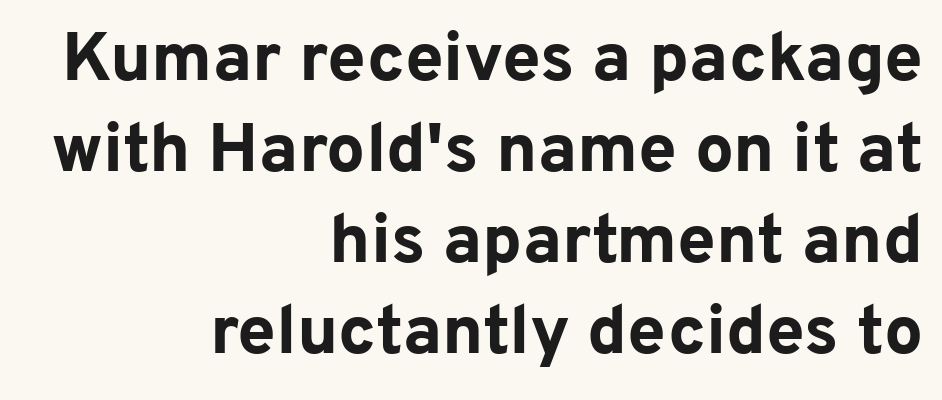
The face used here is proportionally spaced, like ordinary book or web type. No extra tracking has been applied to these lines. The designer left line spacing at the default. The strip under each line holds only bare page. Is this a sans? Yes — the strokes have no serifs.
